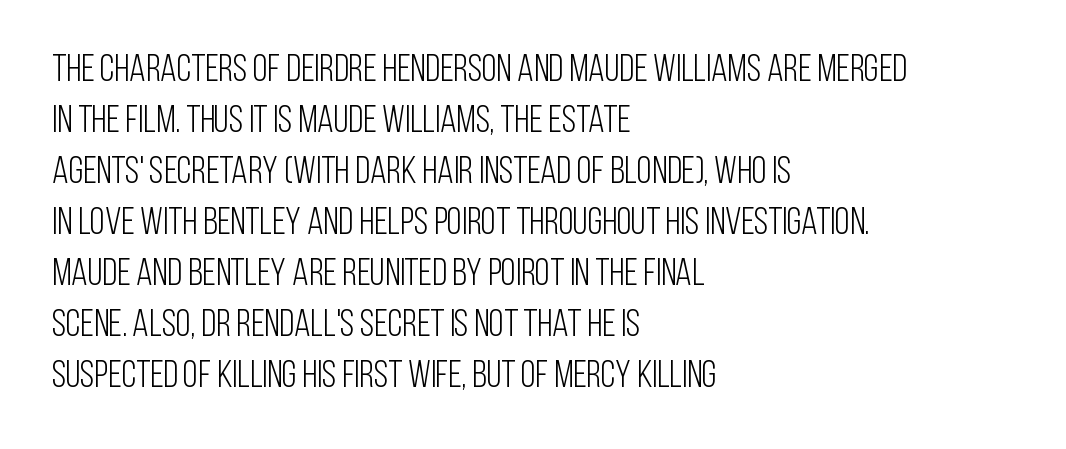
Q: Is the text bold? A: No.
Q: Is the text italic (slanted)? A: No, it is upright.
Q: Is the typeface a serif or a sans-serif typeface? A: Sans-serif.
Q: Is the text underlined? A: No.
Q: How is the paragraph aligned? A: Left-aligned.
Q: Is the spacing between letters normal or unusually wide? A: Normal.
Q: Is the spacing between lines tight, normal or loose? A: Normal.
Q: Width (condensed, normal, or wide)? A: Condensed.
Q: Stroke contrast? A: Low.
Q: x-height? A: Large.
Q: Monospaced? A: No.
